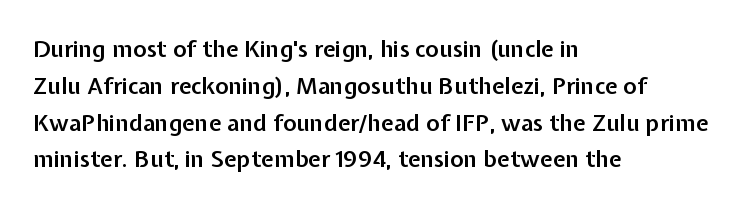
Q: Is the text bold? A: Semi-bold.
Q: Is the text italic (slanted)? A: No, it is upright.
Q: Is the text underlined? A: No.
Q: How is the paragraph aligned? A: Left-aligned.
Q: Is the spacing between letters normal or unusually wide? A: Normal.
Q: Is the spacing between lines tight, normal or loose? A: Normal.
